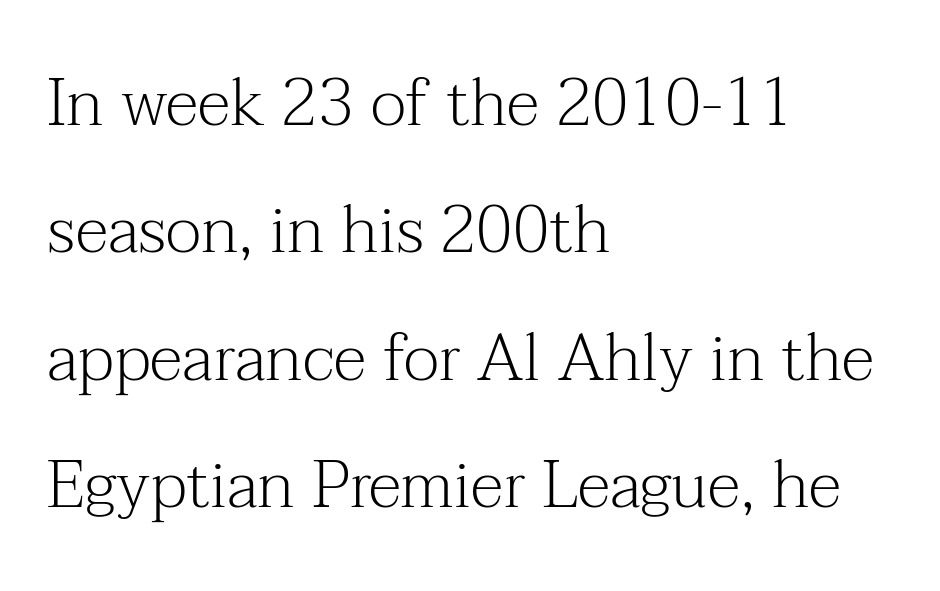
{"serif": "yes", "italic": "no", "bold": "no", "weight": "light", "width": "normal", "stroke_contrast": "medium", "x_height": "medium", "monospaced": "no", "underline": "no", "align": "left", "line_spacing": "loose", "line_spacing_ratio": 1.93, "letter_spacing": "normal", "letter_spacing_em": 0.0, "glyph_px": 66}
